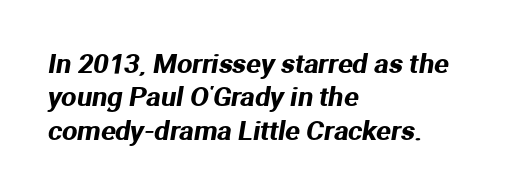
The glyphs are unaccompanied by any horizontal stroke below them. Spacing between characters is what you'd get straight out of the box. Horizontal alignment here is leftward, the default for most running prose.
